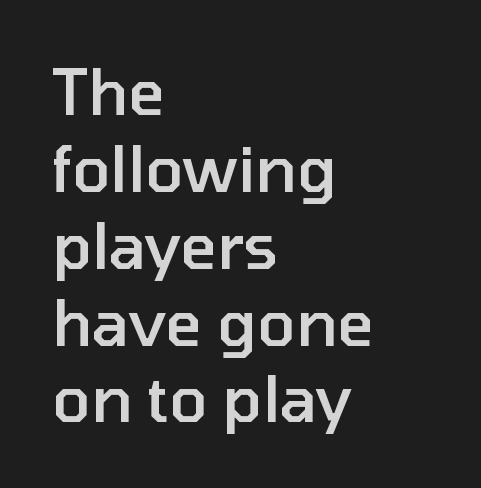
The image shows 63 px semibold sans-serif type, upright; set left-aligned, line spacing 1.22x, normal letter spacing, not underlined; low stroke contrast and a medium x-height.
